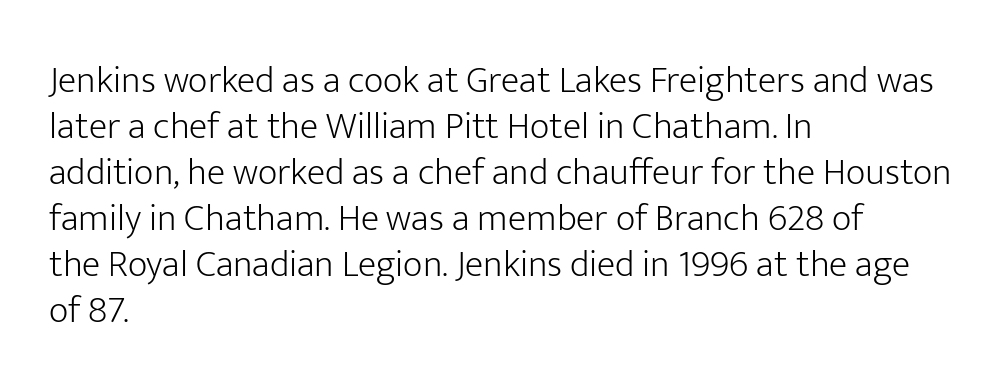
The image shows 38 px light sans-serif type, upright; set left-aligned, line spacing 1.21x, normal letter spacing, not underlined; low stroke contrast and a medium x-height.
